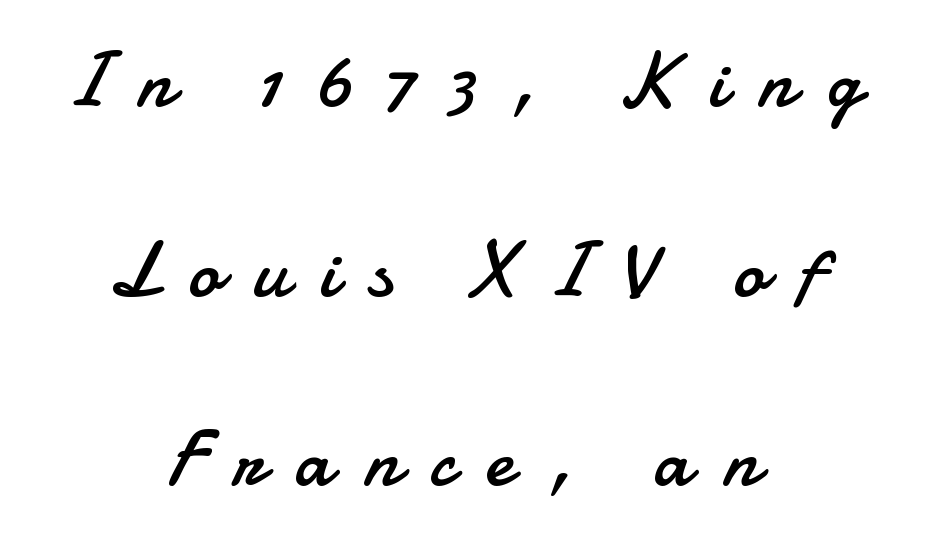
{"serif": "no", "bold": "no", "weight": "regular", "width": "normal", "stroke_contrast": "low", "x_height": "small", "monospaced": "no", "underline": "no", "align": "center", "line_spacing": "loose", "line_spacing_ratio": 2.43, "letter_spacing": "wide", "letter_spacing_em": 0.4, "glyph_px": 78}
